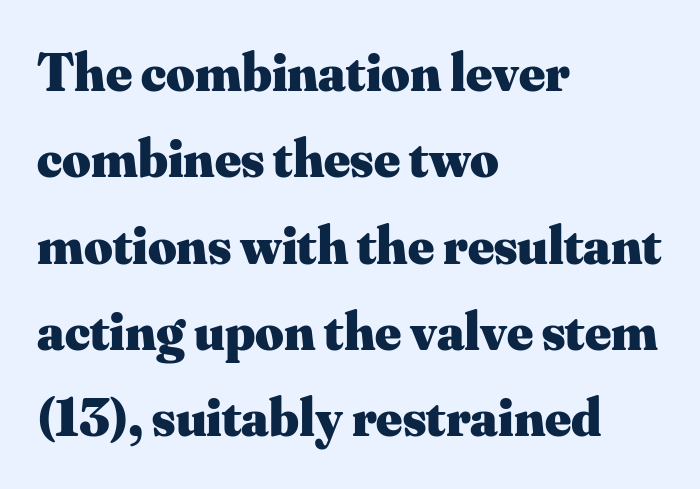
The leading is moderate, giving the passage an even texture. Just letters on the line, the space beneath them empty. The rendering shows small feet on the letterforms — a serif design. These lines are rendered in a variable-pitch font. I'd describe the lettering as bold — thick and assertive.
